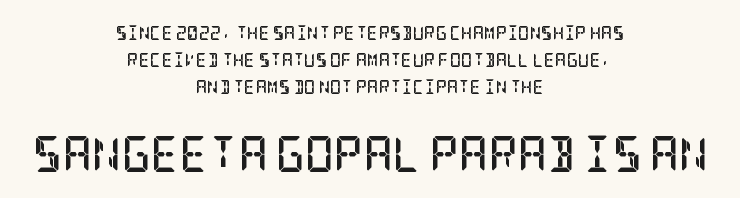
The image shows 36 px semibold, condensed serif type, upright; set centered, loose line spacing (1.93x), normal letter spacing, not underlined; the second (bottom) block is 2.57x larger; low stroke contrast and a large x-height.
